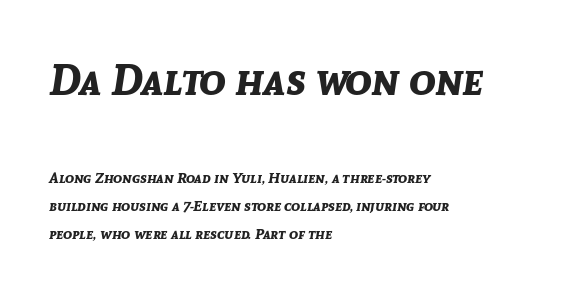
{"italic": "yes", "lean": "right", "slant_degrees": 8, "bold": "yes", "weight": "bold", "width": "normal", "stroke_contrast": "low", "x_height": "medium", "monospaced": "no", "underline": "no", "align": "left", "line_spacing_ratio": 1.88, "letter_spacing": "normal", "letter_spacing_em": 0.0, "larger_block": "first", "size_ratio": 2.93, "glyph_px": 44}
